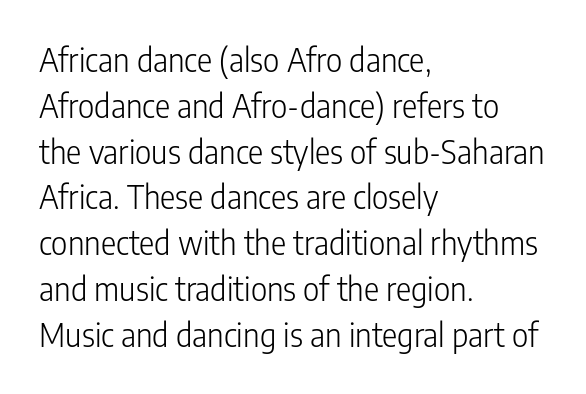
Q: Is the text bold? A: No.
Q: Is the text italic (slanted)? A: No, it is upright.
Q: Is the typeface a serif or a sans-serif typeface? A: Sans-serif.
Q: Is the text underlined? A: No.
Q: How is the paragraph aligned? A: Left-aligned.
Q: Is the spacing between letters normal or unusually wide? A: Normal.
Q: Is the spacing between lines tight, normal or loose? A: Normal.
Q: Width (condensed, normal, or wide)? A: Condensed.
Q: Stroke contrast? A: Low.
Q: x-height? A: Medium.
Q: Monospaced? A: No.
